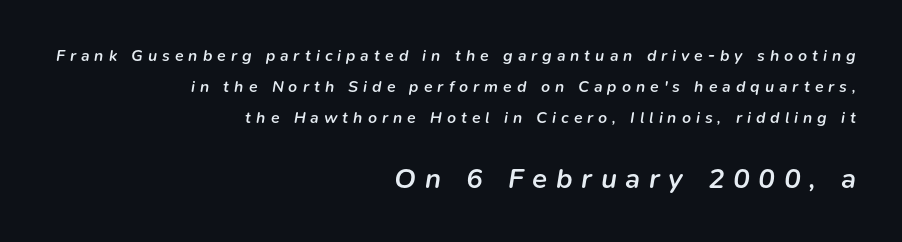
Does the leading feel generous? Absolutely, it's lavish. The specimen reads as italic at a glance. Summary of weight: moderately heavy, a semibold. Beneath every word, the page is bare. Looks like regular typesetting: each glyph gets only the width it needs. All the whitespace from short lines collects on the left.
